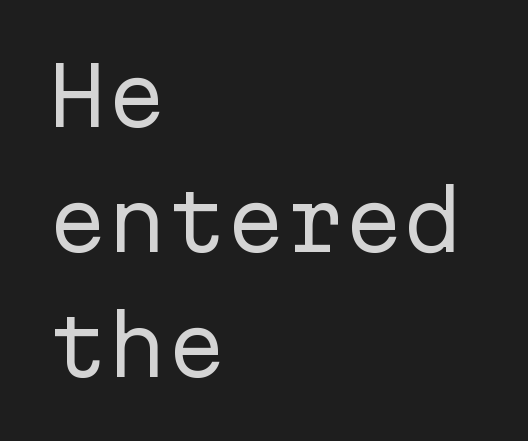
The image shows 79 px regular-weight sans-serif type, upright, monospaced; set left-aligned, normal line spacing (1.58x), normal letter spacing, not underlined; low stroke contrast and a medium x-height.
